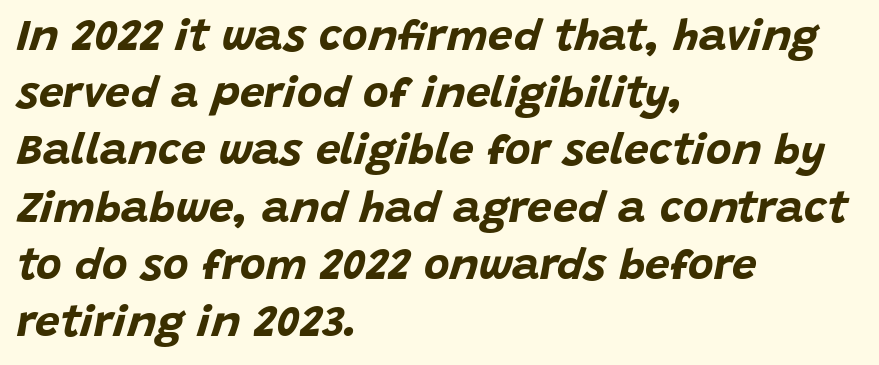
The image shows 44 px bold type, italic (leaning right); set left-aligned, normal line spacing (1.3x), normal letter spacing, not underlined; low stroke contrast and a large x-height.
